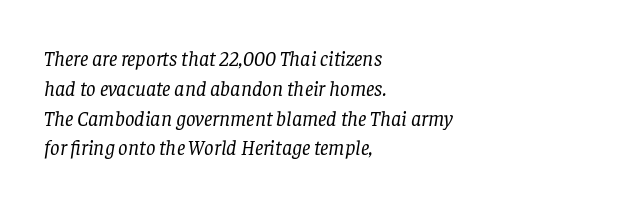
A classic flush-left, rag-right setting is used for this passage. The passage shown is not bold in any degree. Descenders are the only things crossing below the line. Yep, that's italic — everything's leaning. One glance says typical: line gaps are just what's usual.
